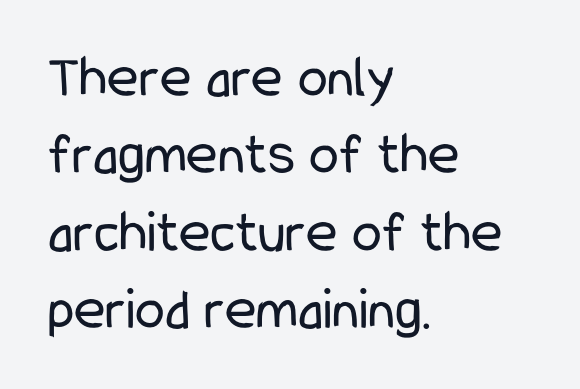
{"serif": "no", "italic": "no", "bold": "no", "weight": "regular", "width": "condensed", "stroke_contrast": "low", "x_height": "medium", "monospaced": "no", "underline": "no", "align": "left", "line_spacing": "normal", "line_spacing_ratio": 1.29, "letter_spacing": "normal", "letter_spacing_em": 0.0, "glyph_px": 60}
